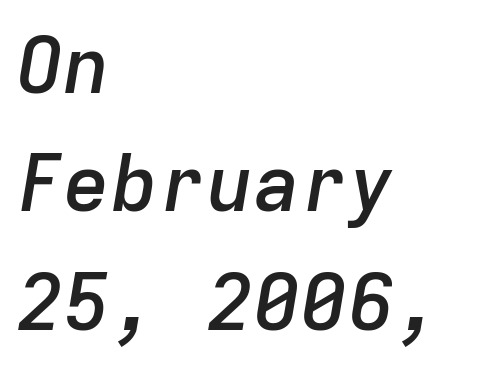
Slanted lettering throughout. You could count columns in this text — the font is strictly monospaced. Successive baselines arrive at the customary interval. Rule under the text: the space is simply empty.
